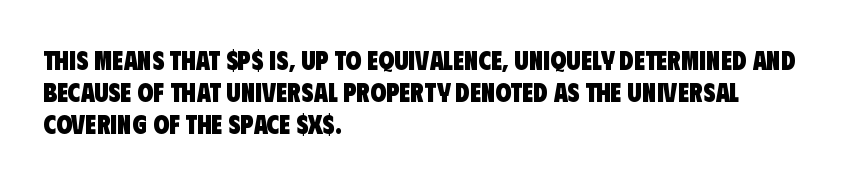
Short and long lines alike share a common starting point at left. Is the type bold? Yes — the strokes are clearly thick and heavy. The type is set solid horizontally, with unmodified tracking. Check the space under the baseline: it is left empty.
